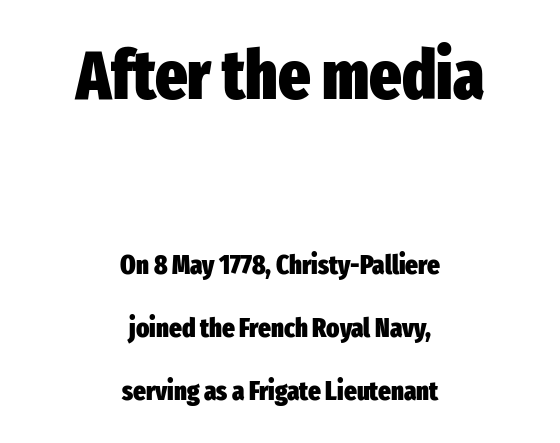
Each letter keeps its own natural width here, so spacing adapts to shape. The typeface chosen for these lines omits serifs. Pretty heavy lettering here — definitely bold. There is no visible air inserted between adjacent glyphs. Nope, not italic — everything's standing straight. A clean baseline with only descenders dipping below it.
